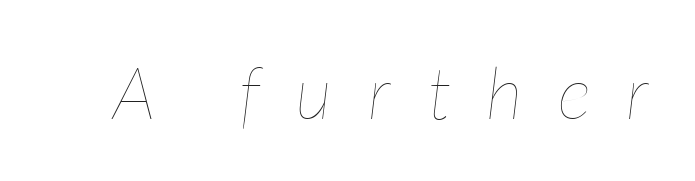
Q: Is the text bold? A: No.
Q: Is the text italic (slanted)? A: Yes, it leans right by about 7 degrees.
Q: Is the text underlined? A: No.
Q: Is the spacing between letters normal or unusually wide? A: Unusually wide.
Q: Width (condensed, normal, or wide)? A: Condensed.
Q: Stroke contrast? A: Low.
Q: x-height? A: Medium.
Q: Monospaced? A: No.
